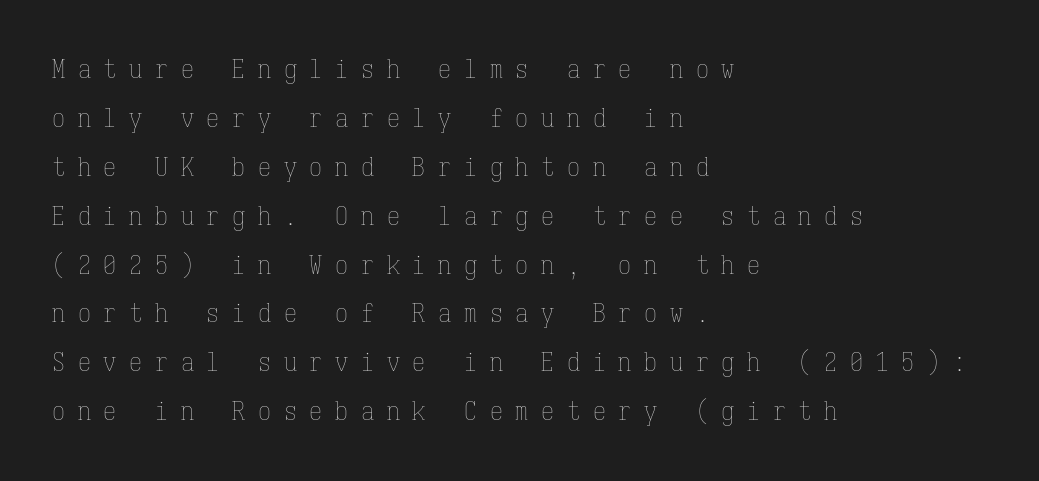
{"italic": "no", "bold": "no", "underline": "no", "align": "left", "line_spacing_ratio": 1.88, "letter_spacing": "wide", "letter_spacing_em": 0.49, "glyph_px": 26}
